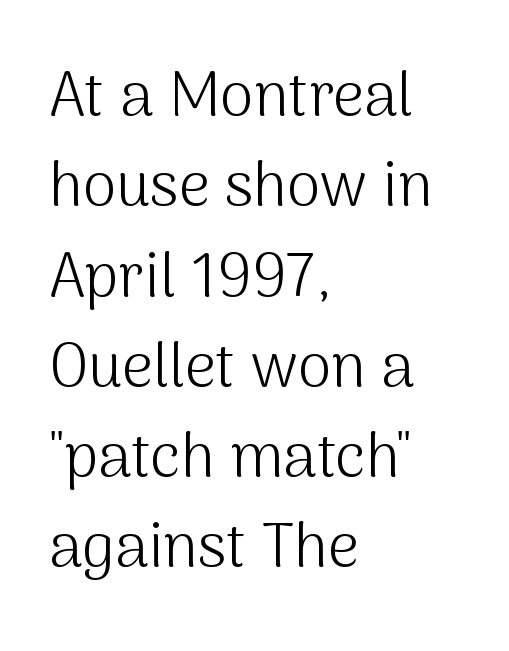
Q: Is the text bold? A: No.
Q: Is the text italic (slanted)? A: No, it is upright.
Q: Is the typeface a serif or a sans-serif typeface? A: Sans-serif.
Q: Is the text underlined? A: No.
Q: How is the paragraph aligned? A: Left-aligned.
Q: Is the spacing between letters normal or unusually wide? A: Normal.
Q: Is the spacing between lines tight, normal or loose? A: Normal.
Q: Width (condensed, normal, or wide)? A: Normal.
Q: Stroke contrast? A: Medium.
Q: x-height? A: Medium.
Q: Monospaced? A: No.
